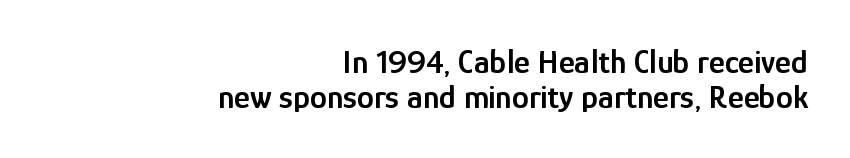
The letters advance in unequal steps, a hallmark of proportional type. The space beneath each line is pristine and unruled. Notice how descenders almost collide with the ascenders below — that's tight leading. The type is set solid horizontally, with unmodified tracking. Posture: straight, roman, zero tilt.
